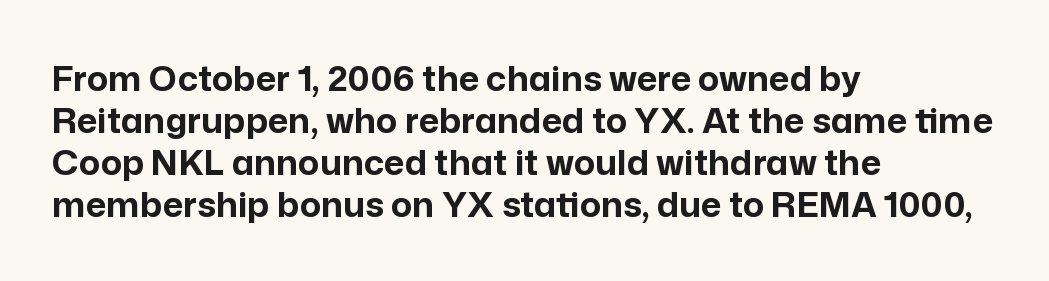
{"serif": "no", "italic": "no", "bold": "yes", "weight": "bold", "width": "normal", "stroke_contrast": "low", "x_height": "medium", "monospaced": "no", "underline": "no", "align": "left", "line_spacing_ratio": 1.2, "letter_spacing": "normal", "letter_spacing_em": 0.0, "glyph_px": 35}
